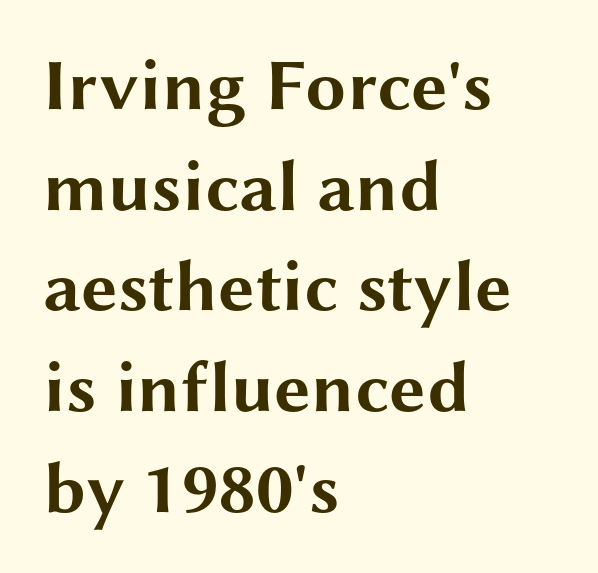
The image shows 73 px bold, wide sans-serif type, upright; set left-aligned, normal line spacing (1.38x), normal letter spacing, not underlined; medium stroke contrast and a medium x-height.
